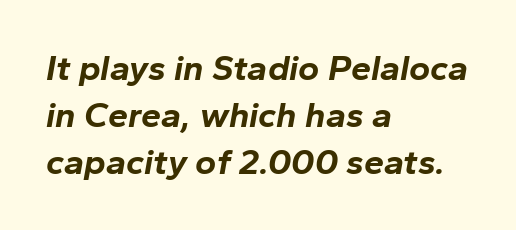
{"italic": "yes", "lean": "right", "slant_degrees": 10, "bold": "yes", "weight": "bold", "width": "normal", "stroke_contrast": "low", "x_height": "medium", "monospaced": "no", "underline": "no", "align": "left", "line_spacing": "normal", "line_spacing_ratio": 1.3, "letter_spacing": "normal", "letter_spacing_em": 0.0, "glyph_px": 36}
